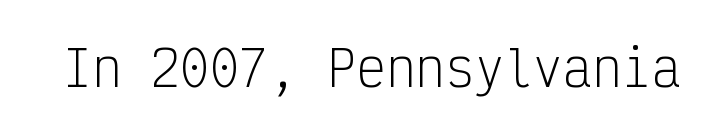
Q: Is the text bold? A: No.
Q: Is the text italic (slanted)? A: No, it is upright.
Q: Is the typeface a serif or a sans-serif typeface? A: Sans-serif.
Q: Is the text underlined? A: No.
Q: Is the spacing between letters normal or unusually wide? A: Normal.
Q: Width (condensed, normal, or wide)? A: Condensed.
Q: Stroke contrast? A: Low.
Q: x-height? A: Medium.
Q: Monospaced? A: Yes.
